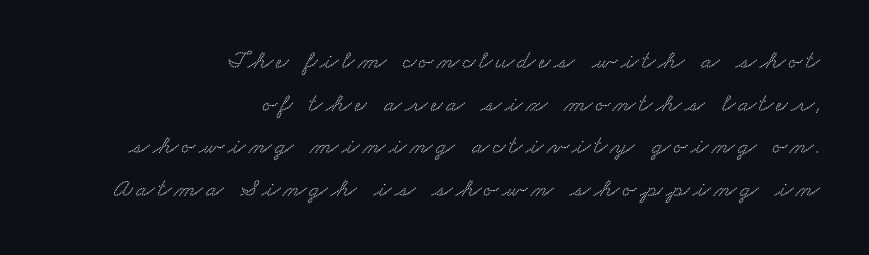
{"underline": "no", "align": "right", "line_spacing": "normal", "line_spacing_ratio": 1.64, "glyph_px": 26}
